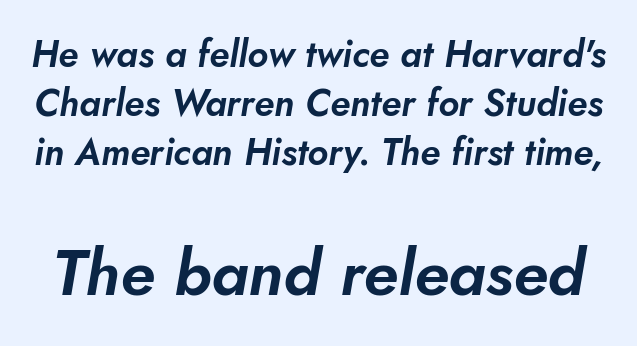
Q: Is the typeface a serif or a sans-serif typeface? A: Sans-serif.
Q: Is the text underlined? A: No.
Q: Is the spacing between letters normal or unusually wide? A: Normal.
Q: Is the spacing between lines tight, normal or loose? A: Normal.
Q: Which block of text is set in a larger size, the first (top) or the second (bottom)? A: The second (bottom) one.
Q: Width (condensed, normal, or wide)? A: Normal.
Q: Stroke contrast? A: Low.
Q: x-height? A: Small.
Q: Monospaced? A: No.
